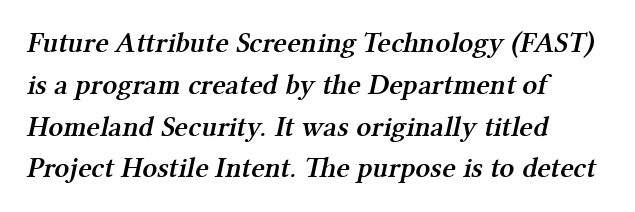
{"serif": "yes", "bold": "semi", "weight": "semibold", "width": "normal", "stroke_contrast": "medium", "x_height": "medium", "monospaced": "no", "underline": "no", "align": "left", "line_spacing": "normal", "line_spacing_ratio": 1.44, "letter_spacing": "normal", "letter_spacing_em": 0.0, "glyph_px": 29}
